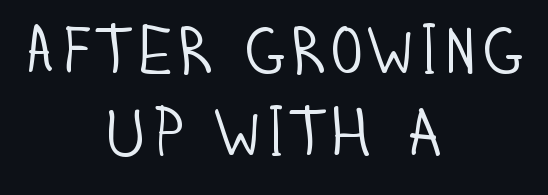
Bare-footed words on every line. A centered setting, common on invitations and titles, is used for this passage. No heavy texture on the line: the type isn't bold. The face used here is rendered with its standard letterfit. Varying glyph widths throughout — classic text-font behaviour. The type sits square on the baseline with zero lean.
